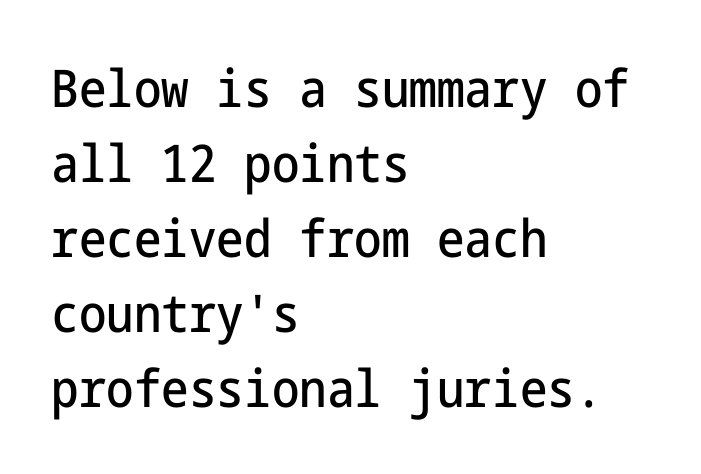
{"serif": "no", "italic": "no", "width": "condensed", "stroke_contrast": "low", "x_height": "medium", "underline": "no", "align": "left", "line_spacing": "normal", "line_spacing_ratio": 1.44, "letter_spacing": "normal", "letter_spacing_em": 0.0, "glyph_px": 52}
